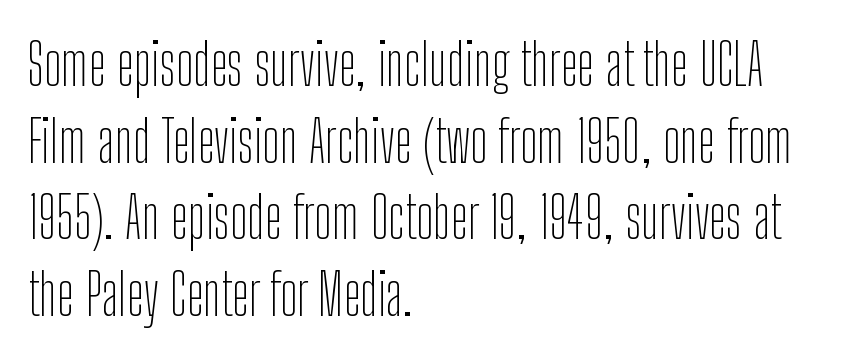
The lettering holds an erect, upright posture throughout. The gaps between neighbouring characters are ordinary and unremarkable. Which margin do the lines hug? The left one — the right edge is uneven. The rendering uses natural spacing where letterforms have individual widths.
